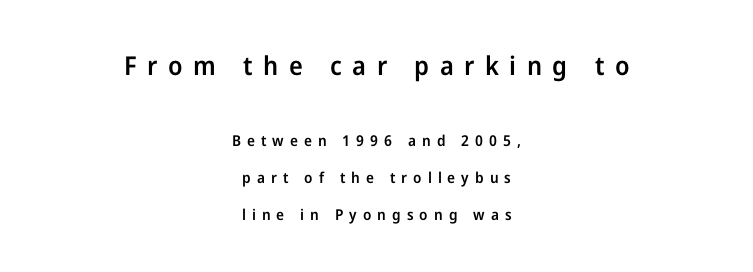
{"italic": "no", "bold": "semi", "underline": "no", "align": "center", "line_spacing": "loose", "line_spacing_ratio": 2.49, "letter_spacing": "wide", "letter_spacing_em": 0.4, "larger_block": "first", "size_ratio": 1.73, "glyph_px": 26}
